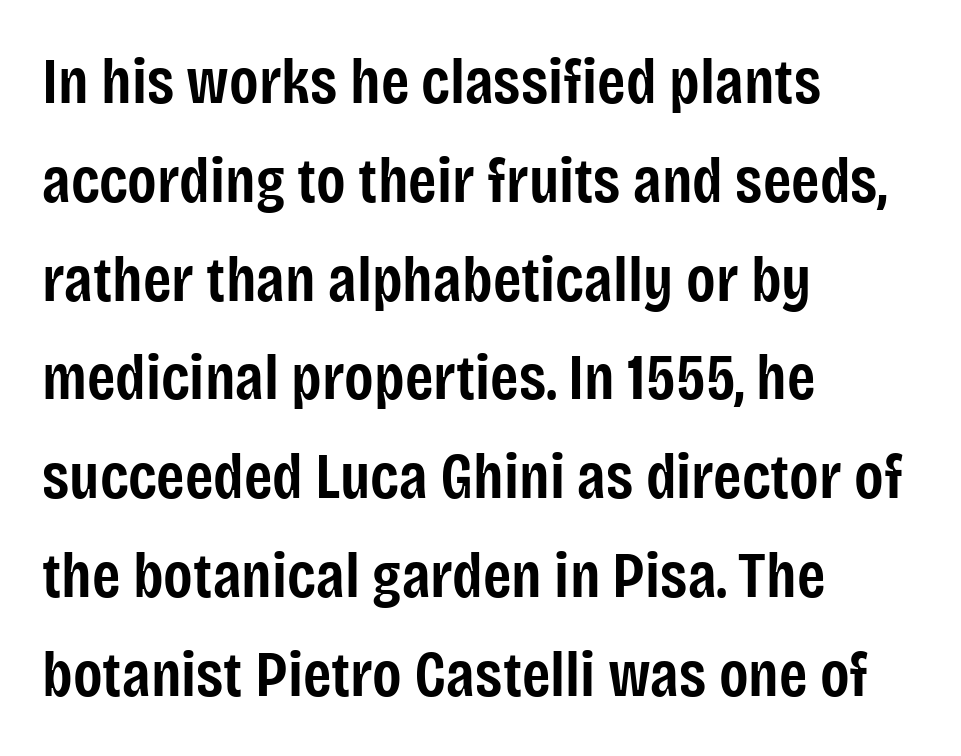
{"serif": "no", "italic": "no", "bold": "semi", "weight": "semibold", "width": "condensed", "stroke_contrast": "low", "x_height": "large", "monospaced": "no", "underline": "no", "align": "left", "line_spacing": "normal", "line_spacing_ratio": 1.52, "letter_spacing": "normal", "letter_spacing_em": 0.0, "glyph_px": 65}
